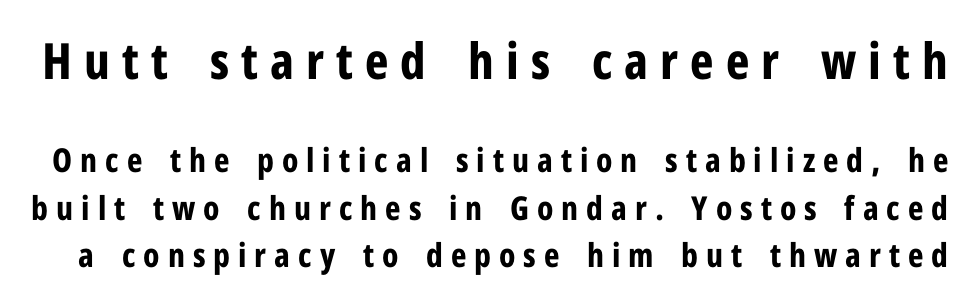
{"serif": "no", "italic": "no", "bold": "yes", "weight": "bold", "width": "condensed", "stroke_contrast": "low", "x_height": "medium", "monospaced": "no", "underline": "no", "line_spacing": "normal", "line_spacing_ratio": 1.43, "letter_spacing": "wide", "letter_spacing_em": 0.24, "larger_block": "first", "size_ratio": 1.52, "glyph_px": 50}
